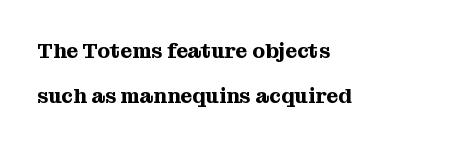
{"italic": "no", "underline": "no", "align": "left", "line_spacing": "loose", "line_spacing_ratio": 2.16, "letter_spacing": "normal", "letter_spacing_em": 0.0, "glyph_px": 21}
